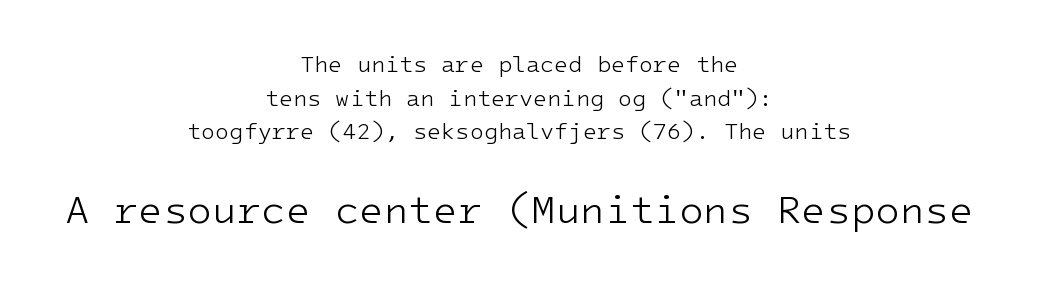
{"serif": "no", "italic": "no", "bold": "no", "weight": "light", "width": "normal", "stroke_contrast": "low", "x_height": "medium", "monospaced": "yes", "underline": "no", "align": "center", "line_spacing": "normal", "line_spacing_ratio": 1.46, "letter_spacing": "normal", "letter_spacing_em": 0.0, "larger_block": "second", "size_ratio": 1.74, "glyph_px": 40}
